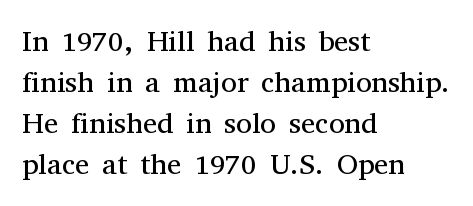
{"serif": "yes", "italic": "no", "bold": "no", "weight": "regular", "width": "normal", "stroke_contrast": "medium", "x_height": "medium", "monospaced": "no", "underline": "no", "align": "left", "line_spacing": "normal", "line_spacing_ratio": 1.41, "letter_spacing": "normal", "letter_spacing_em": 0.0, "glyph_px": 29}
